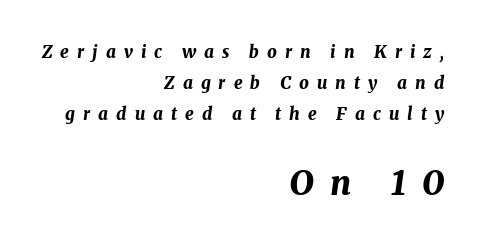
The image shows 34 px bold type, italic (leaning right); set right-aligned, line spacing 1.81x, unusually wide letter spacing (+0.47 em), not underlined; the second (bottom) block is 2.0x larger; medium stroke contrast and a medium x-height.
